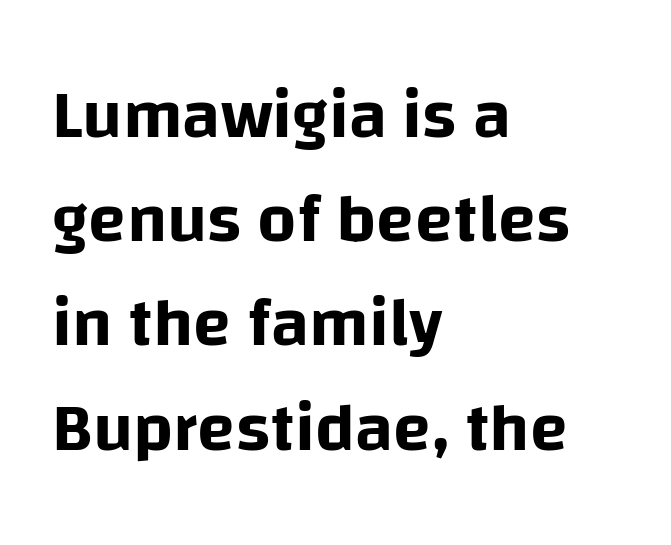
Q: Is the text italic (slanted)? A: No, it is upright.
Q: Is the typeface a serif or a sans-serif typeface? A: Sans-serif.
Q: Is the text underlined? A: No.
Q: How is the paragraph aligned? A: Left-aligned.
Q: Is the spacing between letters normal or unusually wide? A: Normal.
Q: Is the spacing between lines tight, normal or loose? A: Normal.
Q: Width (condensed, normal, or wide)? A: Normal.
Q: Stroke contrast? A: Low.
Q: x-height? A: Large.
Q: Monospaced? A: No.
